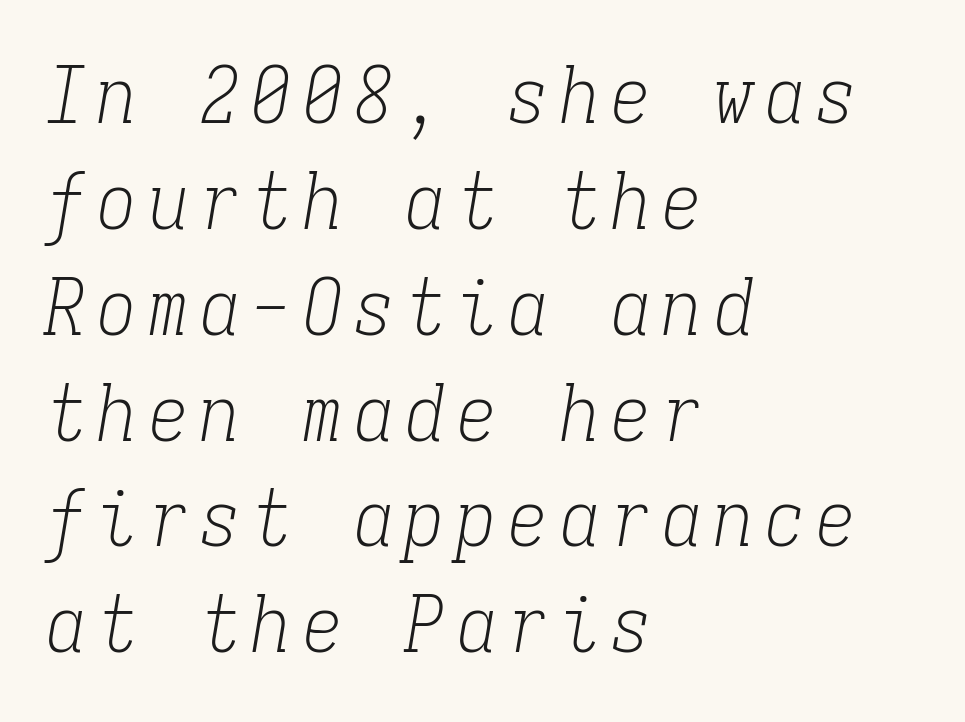
{"serif": "yes", "italic": "yes", "lean": "right", "slant_degrees": 9, "bold": "no", "weight": "light", "width": "condensed", "stroke_contrast": "low", "x_height": "medium", "monospaced": "yes", "underline": "no", "align": "left", "line_spacing": "normal", "line_spacing_ratio": 1.34, "glyph_px": 79}
